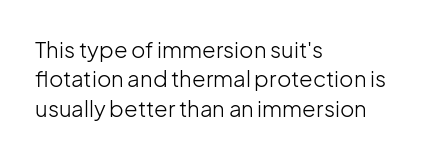
Q: Is the text bold? A: No.
Q: Is the text italic (slanted)? A: No, it is upright.
Q: Is the text underlined? A: No.
Q: How is the paragraph aligned? A: Left-aligned.
Q: Is the spacing between letters normal or unusually wide? A: Normal.
Q: Is the spacing between lines tight, normal or loose? A: Normal.
